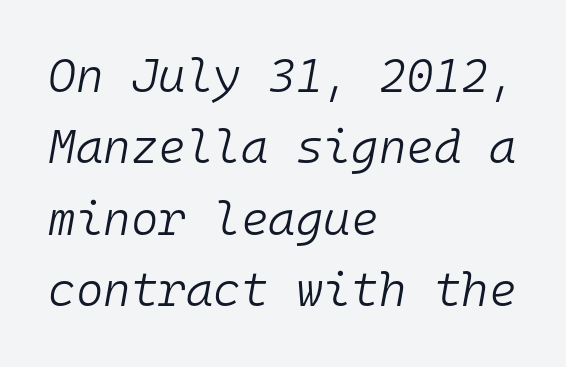
{"italic": "yes", "lean": "right", "slant_degrees": 10, "bold": "no", "weight": "light", "width": "normal", "stroke_contrast": "low", "x_height": "medium", "monospaced": "yes", "underline": "no", "align": "left", "line_spacing": "normal", "line_spacing_ratio": 1.52, "letter_spacing": "normal", "letter_spacing_em": 0.0, "glyph_px": 47}
